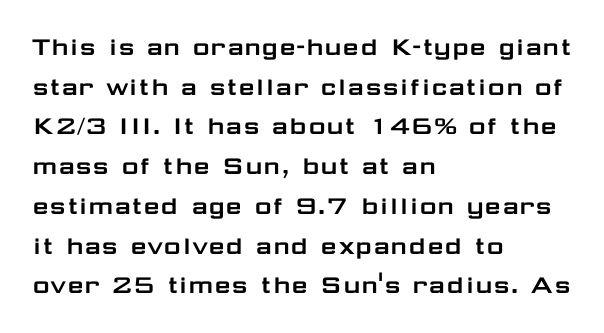
Q: Is the text italic (slanted)? A: No, it is upright.
Q: Is the typeface a serif or a sans-serif typeface? A: Sans-serif.
Q: Is the text underlined? A: No.
Q: How is the paragraph aligned? A: Left-aligned.
Q: Is the spacing between letters normal or unusually wide? A: Normal.
Q: Is the spacing between lines tight, normal or loose? A: Normal.
Q: Width (condensed, normal, or wide)? A: Wide.
Q: Stroke contrast? A: Low.
Q: x-height? A: Medium.
Q: Monospaced? A: No.
